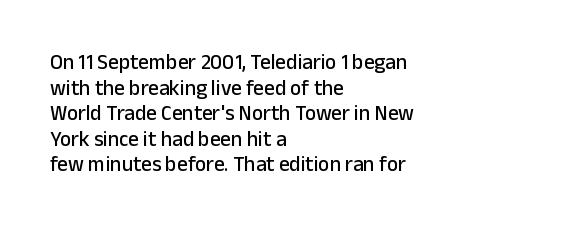
{"italic": "no", "underline": "no", "align": "left", "line_spacing_ratio": 1.22, "letter_spacing": "normal", "letter_spacing_em": 0.0, "glyph_px": 21}
